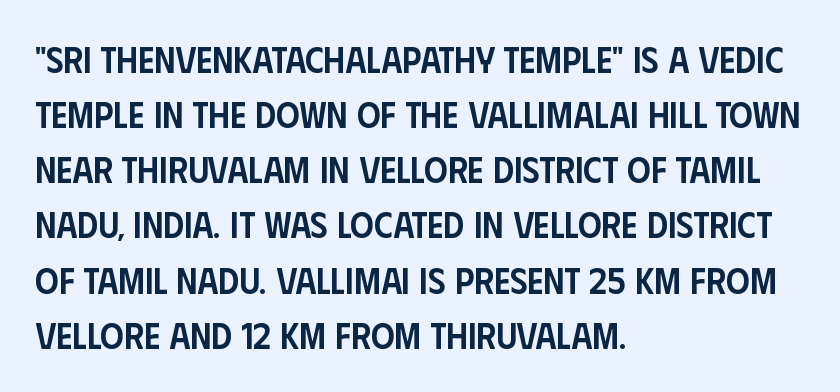
Typeset ragged right — the left edge is the straight one. Honestly, there is no underline to notice here at all. Note the varied advance widths — an 'i' is clearly narrower than an 'm'. The line-height multiplier appears to be the usual default.
